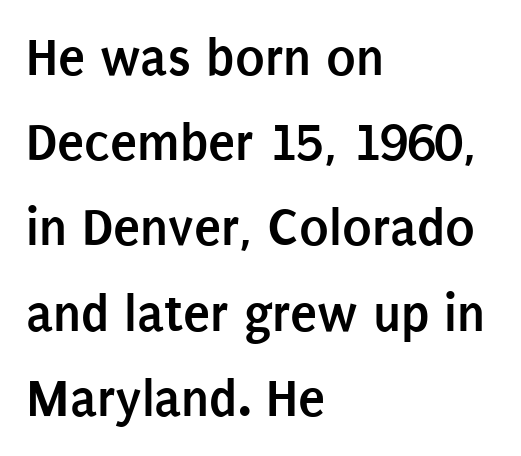
This is heavy type, rendered in bold. The type sits square on the baseline with zero lean. Does the type have serifs? No, each stem ends abruptly. Left-aligned paragraph, ragged on the right.
